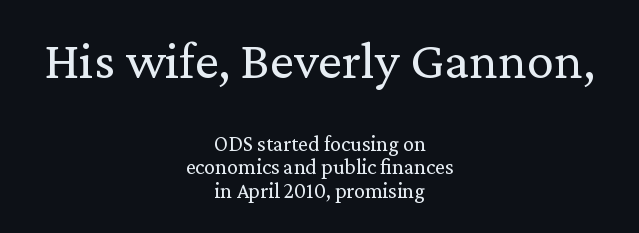
{"serif": "yes", "italic": "no", "bold": "no", "weight": "regular", "width": "normal", "stroke_contrast": "low", "x_height": "medium", "monospaced": "no", "underline": "no", "align": "center", "line_spacing": "tight", "line_spacing_ratio": 1.08, "letter_spacing": "normal", "letter_spacing_em": 0.0, "larger_block": "first", "size_ratio": 2.45, "glyph_px": 54}
